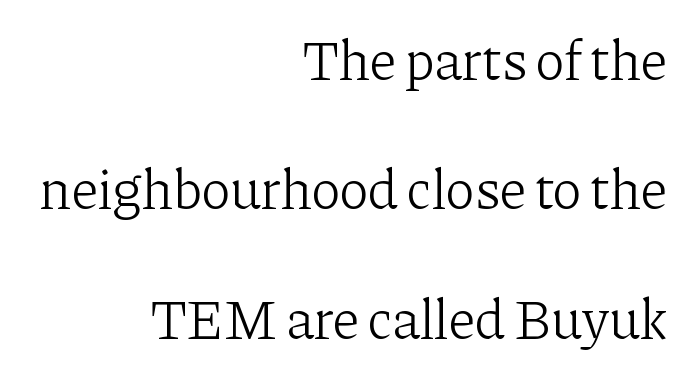
Note: serifs present on the glyphs. Reading down the block, your eye finds every line finishing at a fixed right position. Looks like regular typesetting: each glyph gets only the width it needs. The axis of the letterforms is exactly vertical.
